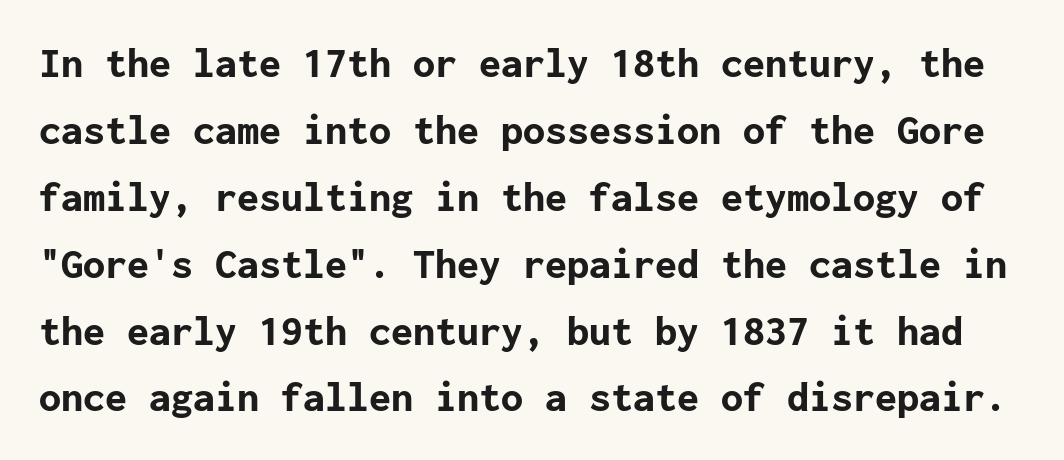
{"serif": "no", "italic": "no", "bold": "yes", "weight": "bold", "width": "normal", "stroke_contrast": "low", "x_height": "medium", "underline": "no", "line_spacing": "normal", "line_spacing_ratio": 1.52, "letter_spacing": "normal", "letter_spacing_em": 0.0, "glyph_px": 44}
